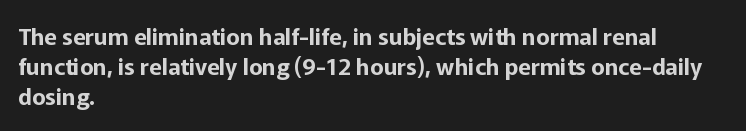
{"italic": "no", "underline": "no", "align": "left", "line_spacing": "normal", "line_spacing_ratio": 1.31, "letter_spacing": "normal", "letter_spacing_em": 0.0, "glyph_px": 23}
